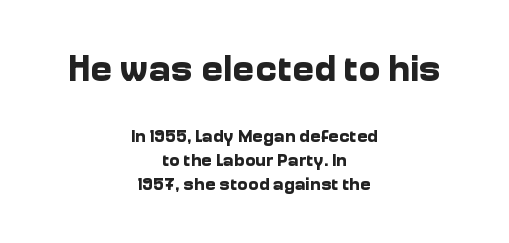
The image shows 37 px bold sans-serif type, upright; set centered, normal line spacing (1.32x), normal letter spacing, not underlined; the first (top) block is 2.06x larger; low stroke contrast and a medium x-height.
